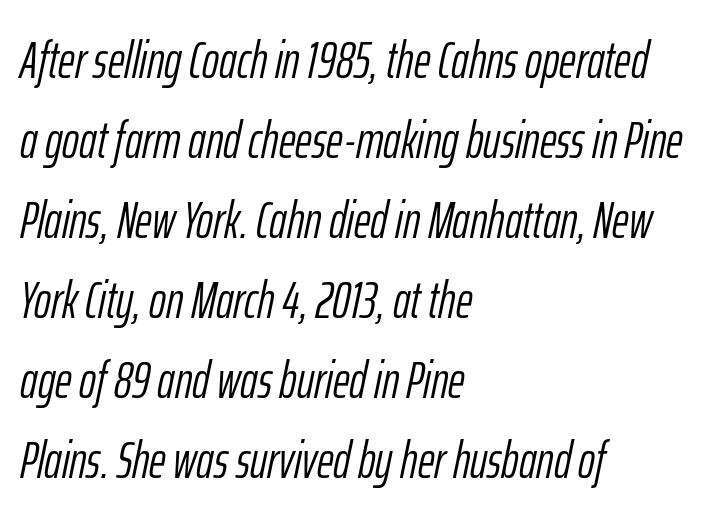
Q: Is the text bold? A: No.
Q: Is the text italic (slanted)? A: Yes, it leans right by about 12 degrees.
Q: Is the text underlined? A: No.
Q: How is the paragraph aligned? A: Left-aligned.
Q: Is the spacing between letters normal or unusually wide? A: Normal.
Q: Is the spacing between lines tight, normal or loose? A: Normal.
Q: Width (condensed, normal, or wide)? A: Condensed.
Q: Stroke contrast? A: Low.
Q: x-height? A: Medium.
Q: Monospaced? A: No.
